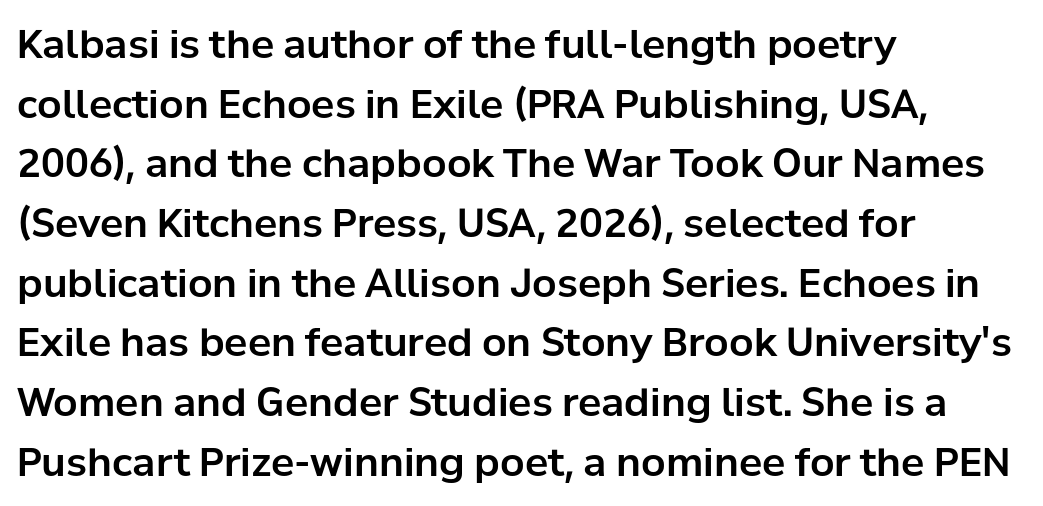
The image shows 39 px sans-serif type, upright; set left-aligned, normal line spacing (1.53x), normal letter spacing, not underlined; low stroke contrast and a medium x-height.
